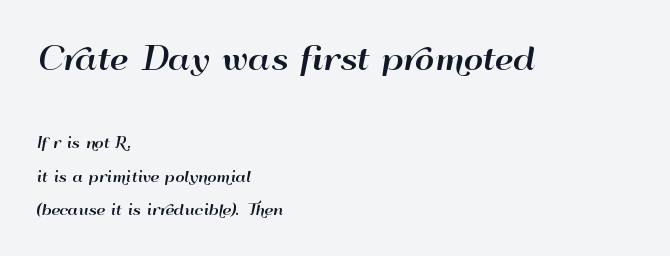
The image shows 30 px wide sans-serif type; set left-aligned, loose line spacing (2.4x), normal letter spacing, not underlined; the first (top) block is 2.14x larger; high stroke contrast and a small x-height.
